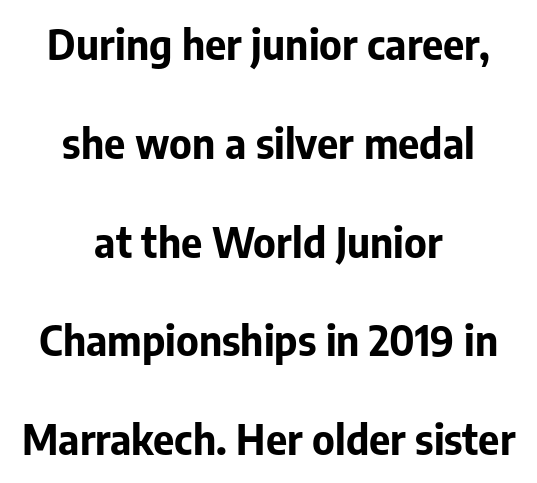
{"serif": "no", "italic": "no", "bold": "yes", "weight": "bold", "width": "normal", "stroke_contrast": "low", "x_height": "medium", "monospaced": "no", "underline": "no", "align": "center", "line_spacing": "loose", "line_spacing_ratio": 2.41, "letter_spacing": "normal", "letter_spacing_em": 0.0, "glyph_px": 41}
